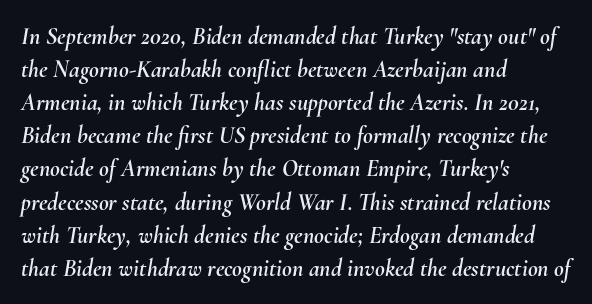
Default kerning and tracking; the words read as compact shapes. When letters slant like this, we call the style italic. Regarding leading, the lines here are spaced in the standard way. Bare-footed words on every line. Horizontally, the lines are justified to the leading edge only.
